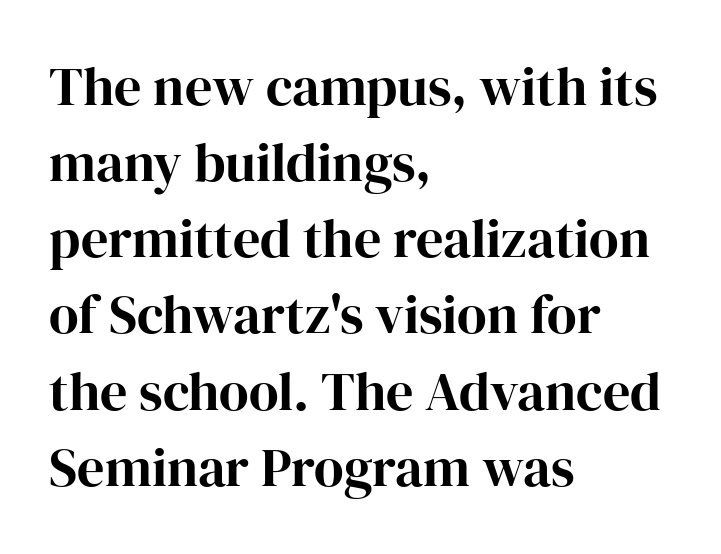
The image shows 54 px bold serif type, upright; set left-aligned, normal line spacing (1.41x), normal letter spacing, not underlined; high stroke contrast and a medium x-height.
